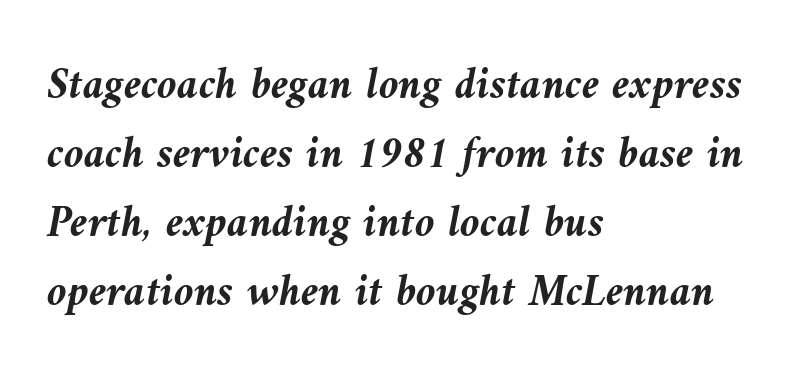
Q: Is the text bold? A: Yes.
Q: Is the text italic (slanted)? A: Yes, it leans left by about 10 degrees.
Q: Is the text underlined? A: No.
Q: How is the paragraph aligned? A: Left-aligned.
Q: Is the spacing between letters normal or unusually wide? A: Normal.
Q: Is the spacing between lines tight, normal or loose? A: Normal.
Q: Width (condensed, normal, or wide)? A: Normal.
Q: Stroke contrast? A: Medium.
Q: x-height? A: Medium.
Q: Monospaced? A: No.
